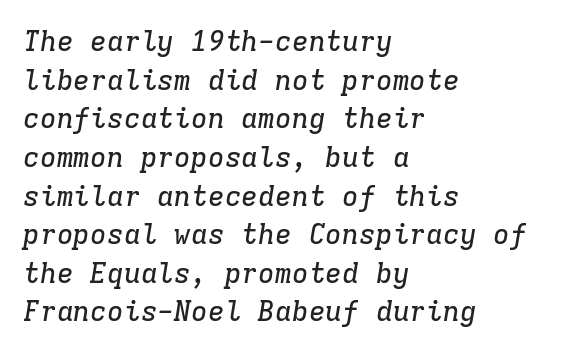
The image shows 28 px serif type, italic (leaning right), monospaced; set left-aligned, normal line spacing (1.38x), normal letter spacing, not underlined; low stroke contrast and a medium x-height.
